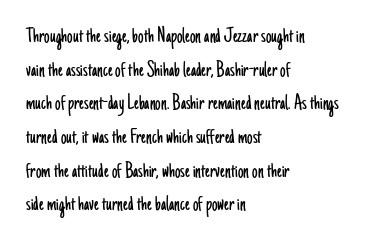
Q: Is the text bold? A: No.
Q: Is the text italic (slanted)? A: No, it is upright.
Q: Is the text underlined? A: No.
Q: How is the paragraph aligned? A: Left-aligned.
Q: Is the spacing between letters normal or unusually wide? A: Normal.
Q: Is the spacing between lines tight, normal or loose? A: Normal.
